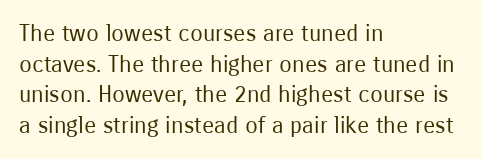
{"italic": "no", "bold": "no", "underline": "no", "align": "left", "line_spacing": "normal", "line_spacing_ratio": 1.33, "letter_spacing": "normal", "letter_spacing_em": 0.0, "glyph_px": 23}
